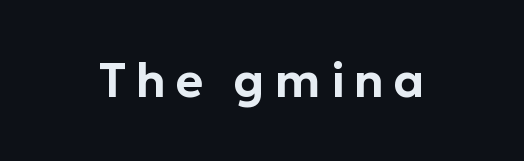
{"serif": "no", "italic": "no", "width": "normal", "stroke_contrast": "low", "x_height": "medium", "monospaced": "no", "underline": "no", "letter_spacing": "wide", "letter_spacing_em": 0.21, "glyph_px": 47}
